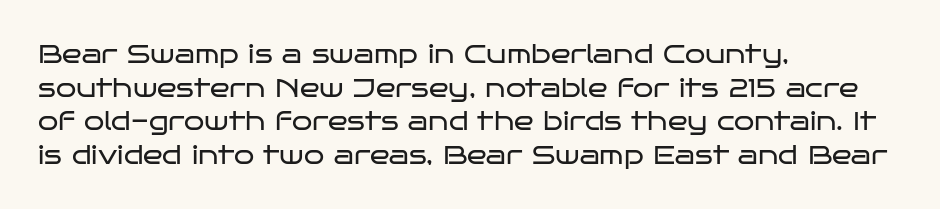
Interline gaps are of average width in this sample. In terms of posture, this sample is upright. Teacher's note: observe the even left margin — that is flush-left alignment. The cut favours lightness, reaching ordinary text weight at its darkest.
